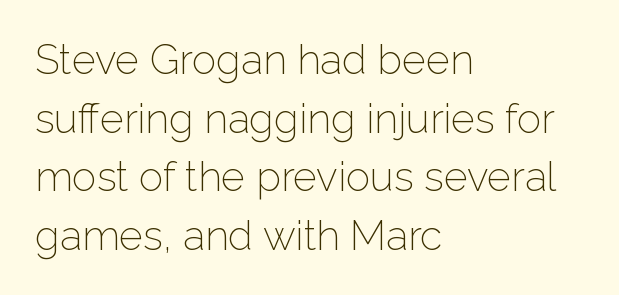
The image shows 41 px light sans-serif type, upright; set left-aligned, normal line spacing (1.43x), normal letter spacing, not underlined; low stroke contrast and a medium x-height.
